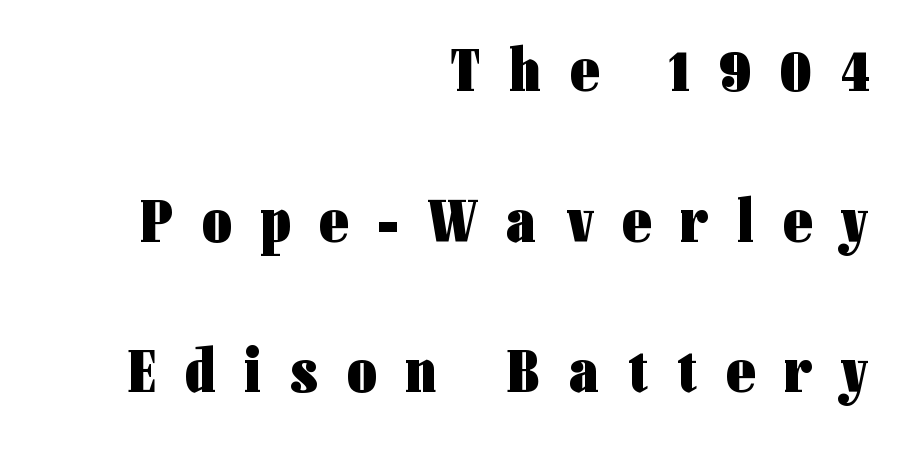
{"serif": "no", "italic": "no", "bold": "yes", "weight": "heavy", "width": "condensed", "stroke_contrast": "low", "x_height": "medium", "monospaced": "no", "underline": "no", "align": "right", "line_spacing": "loose", "line_spacing_ratio": 2.39, "letter_spacing": "wide", "letter_spacing_em": 0.47, "glyph_px": 63}
